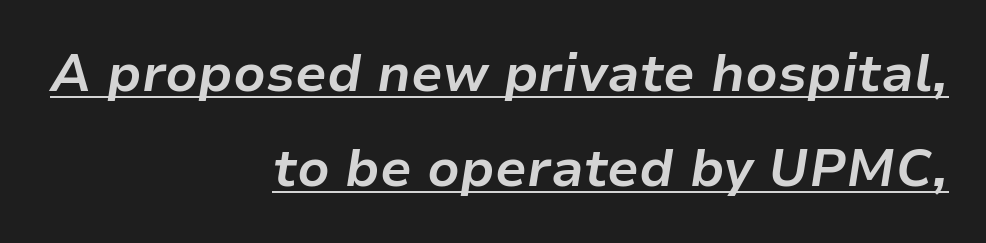
Q: Is the text bold? A: Yes.
Q: Is the text italic (slanted)? A: Yes, it leans right by about 9 degrees.
Q: Is the text underlined? A: Yes.
Q: How is the paragraph aligned? A: Right-aligned.
Q: Is the spacing between letters normal or unusually wide? A: Normal.
Q: Width (condensed, normal, or wide)? A: Normal.
Q: Stroke contrast? A: Low.
Q: x-height? A: Medium.
Q: Monospaced? A: No.
